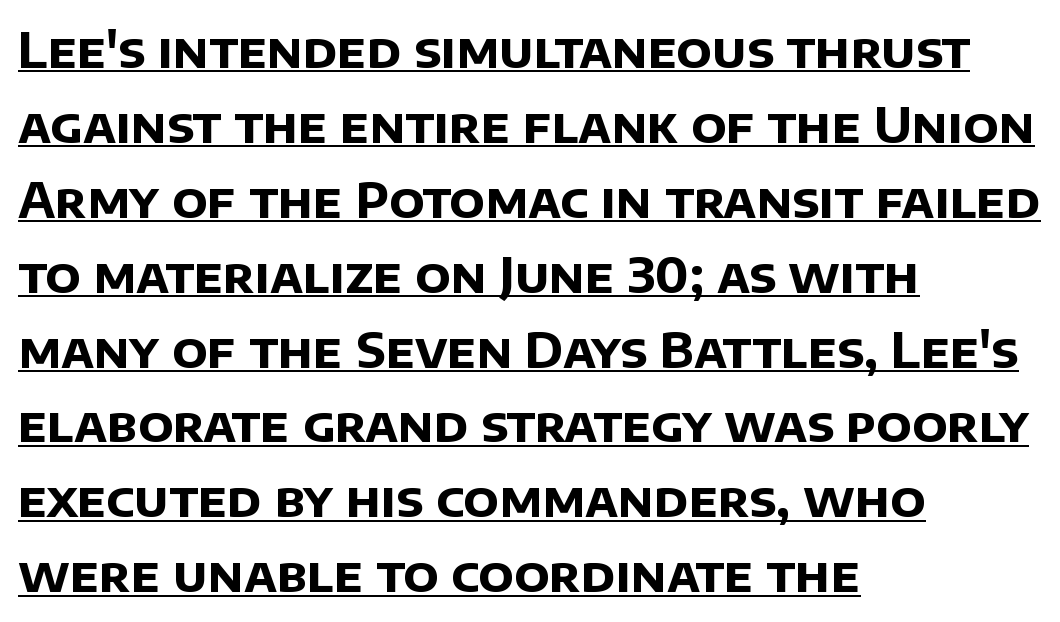
The horizontal fit of the characters is conventional and even. The rendering uses natural spacing where letterforms have individual widths. If you drew a ruler down the left edge, every line would touch it. On the weight axis this lands at bold, roughly 700.
